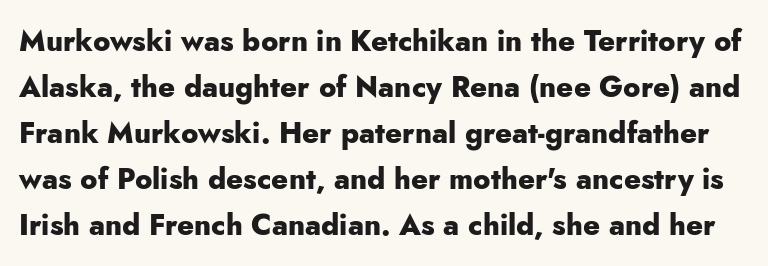
{"serif": "no", "italic": "no", "bold": "yes", "weight": "heavy", "width": "normal", "stroke_contrast": "low", "x_height": "small", "monospaced": "no", "underline": "no", "line_spacing": "normal", "line_spacing_ratio": 1.59, "letter_spacing": "normal", "letter_spacing_em": 0.0, "glyph_px": 29}
